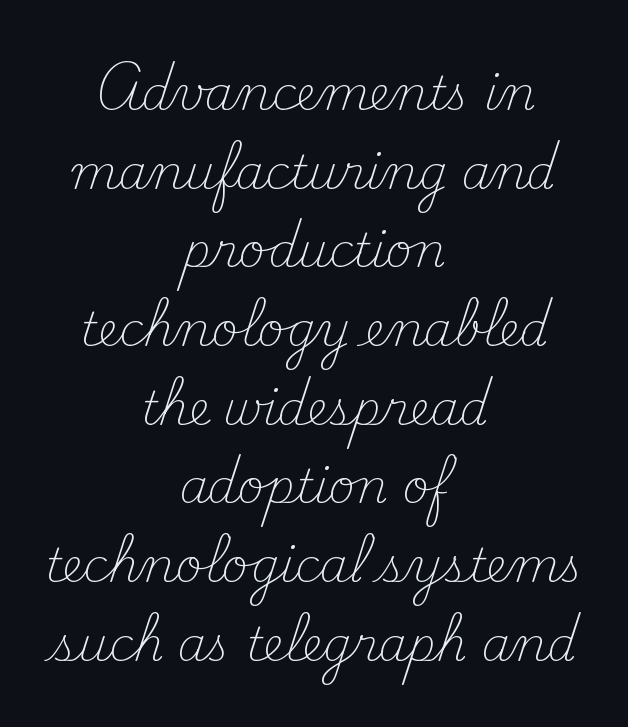
The image shows 46 px light serif type; set centered, line spacing 1.71x, normal letter spacing, not underlined; medium stroke contrast and a small x-height.
